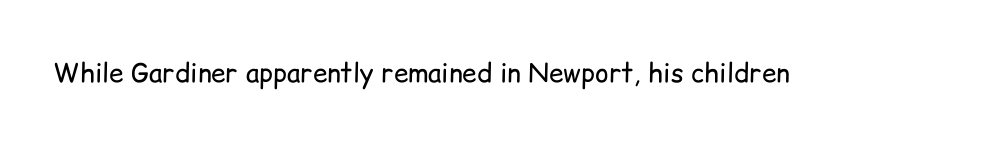
A roman cut, with each character standing at attention. Decoration check: the copy has no underline. The gaps between neighbouring characters are ordinary and unremarkable. Bold? No — there's no thickening of the strokes.
